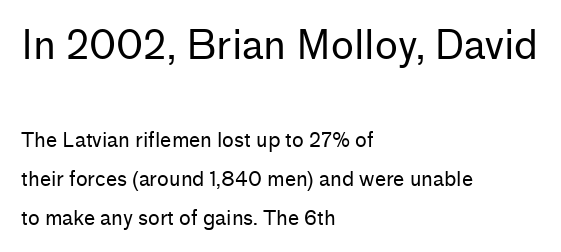
The words here are not underlined. This sample uses a sans-serif face. The space between consecutive lines is lavish. You get the large type first, then a drop to smaller type. If you drew a ruler down the left edge, every line would touch it.
